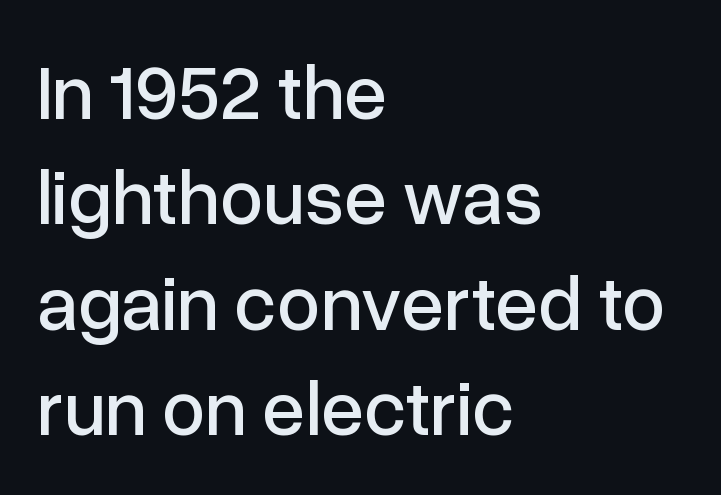
Q: Is the text italic (slanted)? A: No, it is upright.
Q: Is the typeface a serif or a sans-serif typeface? A: Sans-serif.
Q: Is the text underlined? A: No.
Q: How is the paragraph aligned? A: Left-aligned.
Q: Is the spacing between letters normal or unusually wide? A: Normal.
Q: Is the spacing between lines tight, normal or loose? A: Normal.
Q: Width (condensed, normal, or wide)? A: Normal.
Q: Stroke contrast? A: Low.
Q: x-height? A: Medium.
Q: Monospaced? A: No.
